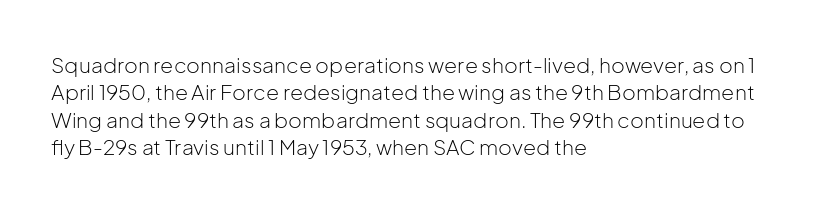
The image shows 21 px text type, upright; set left-aligned, normal line spacing (1.3x), normal letter spacing, not underlined.
